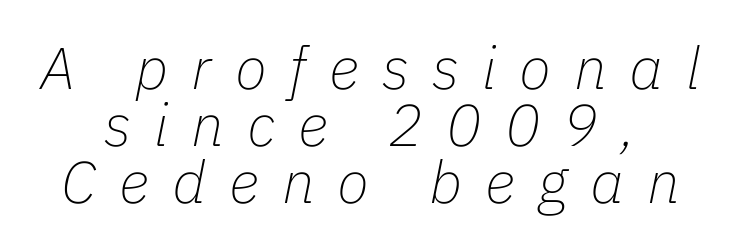
Q: Is the text bold? A: No.
Q: Is the text italic (slanted)? A: Yes, it leans right by about 11 degrees.
Q: Is the text underlined? A: No.
Q: Is the spacing between letters normal or unusually wide? A: Unusually wide.
Q: Is the spacing between lines tight, normal or loose? A: Tight.
Q: Width (condensed, normal, or wide)? A: Normal.
Q: Stroke contrast? A: Low.
Q: x-height? A: Medium.
Q: Monospaced? A: No.
